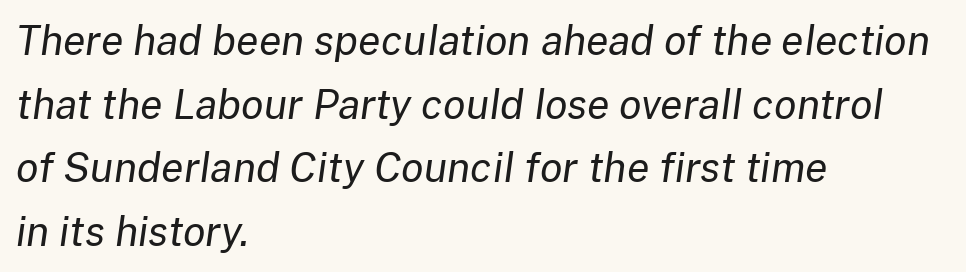
Q: Is the text bold? A: No.
Q: Is the text italic (slanted)? A: Yes, it leans right by about 8 degrees.
Q: Is the text underlined? A: No.
Q: How is the paragraph aligned? A: Left-aligned.
Q: Is the spacing between letters normal or unusually wide? A: Normal.
Q: Is the spacing between lines tight, normal or loose? A: Normal.
Q: Width (condensed, normal, or wide)? A: Normal.
Q: Stroke contrast? A: Low.
Q: x-height? A: Medium.
Q: Monospaced? A: No.
